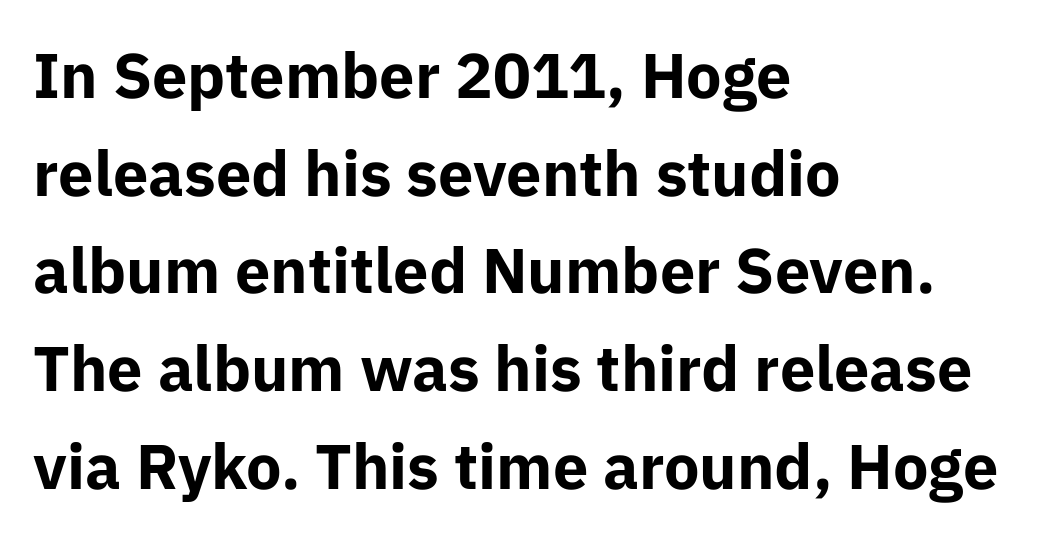
Q: Is the text bold? A: Yes.
Q: Is the text italic (slanted)? A: No, it is upright.
Q: Is the typeface a serif or a sans-serif typeface? A: Sans-serif.
Q: Is the text underlined? A: No.
Q: How is the paragraph aligned? A: Left-aligned.
Q: Is the spacing between letters normal or unusually wide? A: Normal.
Q: Is the spacing between lines tight, normal or loose? A: Normal.
Q: Width (condensed, normal, or wide)? A: Normal.
Q: Stroke contrast? A: Low.
Q: x-height? A: Medium.
Q: Monospaced? A: No.
